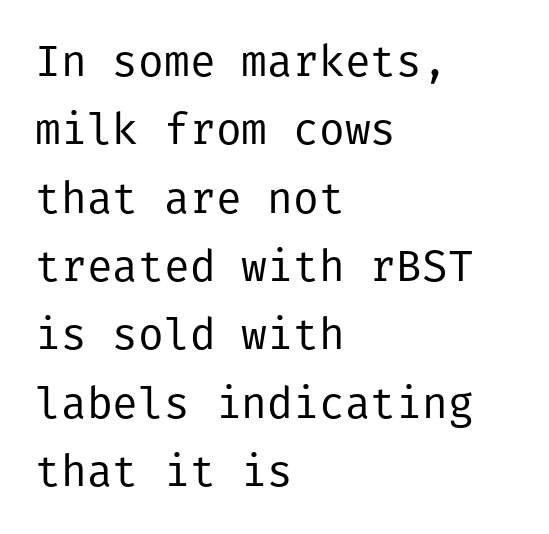
Q: Is the text bold? A: No.
Q: Is the text italic (slanted)? A: No, it is upright.
Q: Is the typeface a serif or a sans-serif typeface? A: Sans-serif.
Q: Is the text underlined? A: No.
Q: How is the paragraph aligned? A: Left-aligned.
Q: Is the spacing between letters normal or unusually wide? A: Normal.
Q: Is the spacing between lines tight, normal or loose? A: Normal.
Q: Width (condensed, normal, or wide)? A: Normal.
Q: Stroke contrast? A: Low.
Q: x-height? A: Medium.
